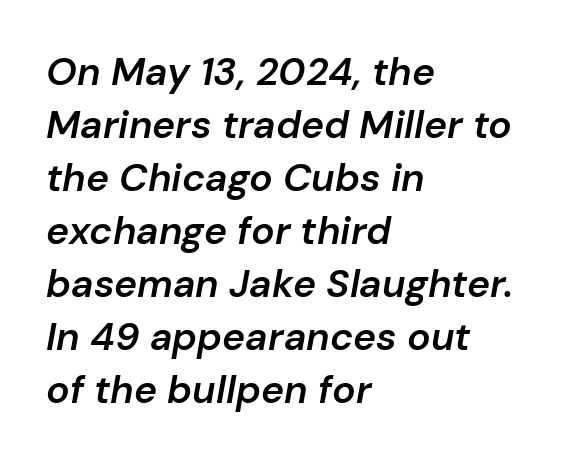
The image shows 39 px semibold type, italic (leaning right); set left-aligned, normal line spacing (1.36x), normal letter spacing, not underlined; low stroke contrast and a medium x-height.
